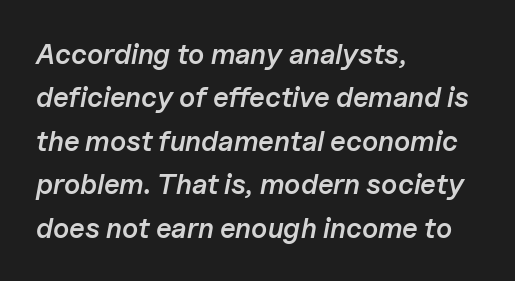
The image shows 28 px semibold type, italic (leaning right); set left-aligned, normal line spacing (1.55x), normal letter spacing, not underlined; low stroke contrast and a medium x-height.
